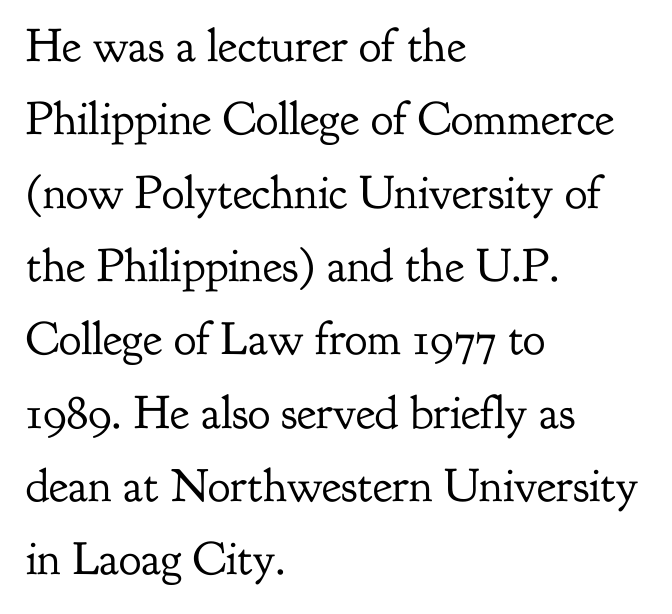
Each new line begins a customary step beneath the previous one. Does the type have serifs? Yes, each stem ends in a small foot. Quick note: underline off. This is not heavy type; no bold has been used.
